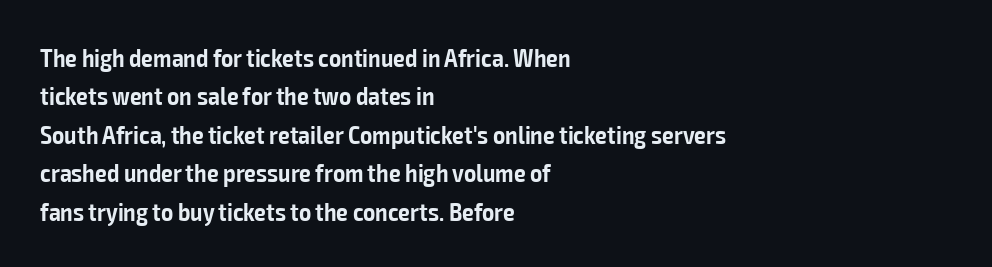
The lines are quadded left. Short note: letters normally spaced. Just letters on the line, the space beneath them empty. Look at the stroke-to-counter ratio: somewhat heavy, a semibold. Regular leading.
